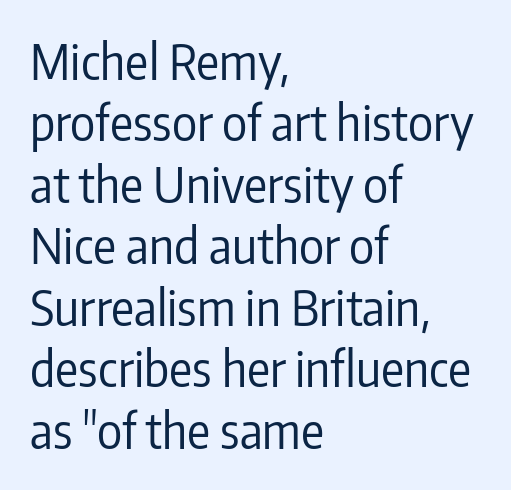
{"serif": "no", "italic": "no", "bold": "no", "weight": "regular", "width": "condensed", "stroke_contrast": "low", "x_height": "medium", "monospaced": "no", "underline": "no", "align": "left", "line_spacing": "normal", "line_spacing_ratio": 1.28, "letter_spacing": "normal", "letter_spacing_em": 0.0, "glyph_px": 48}
